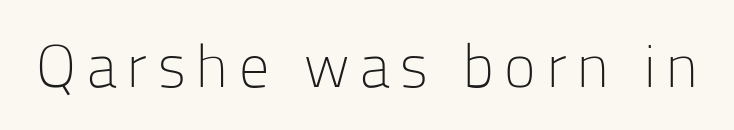
Designer's note — italics off, roman on. You can tell from the bare stems that sans-serif type was used. Underlining? Definitely not there. Is this a fixed-width face? No — the glyphs have proportional, varying widths. Each stroke keeps to a modest, everyday thickness or less.
